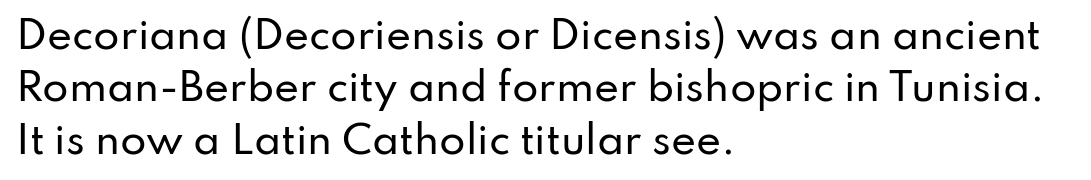
The image shows 38 px sans-serif type, upright; set left-aligned, normal line spacing (1.38x), normal letter spacing, not underlined; low stroke contrast and a small x-height.
